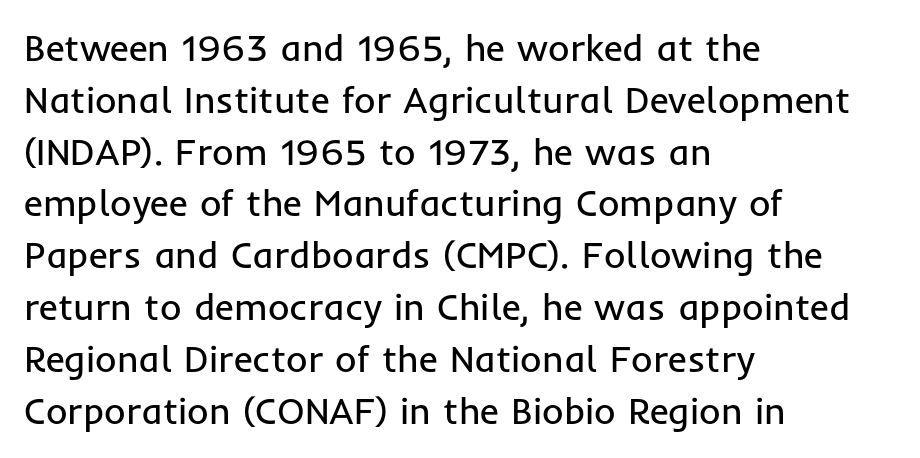
{"serif": "no", "italic": "no", "bold": "no", "weight": "regular", "width": "normal", "stroke_contrast": "low", "x_height": "medium", "monospaced": "no", "underline": "no", "align": "left", "line_spacing": "normal", "line_spacing_ratio": 1.4, "letter_spacing": "normal", "letter_spacing_em": 0.0, "glyph_px": 37}
